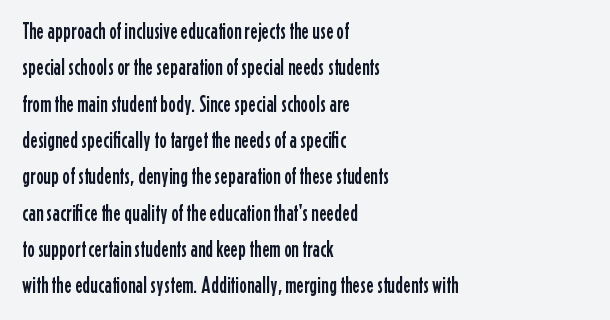
Q: Is the text italic (slanted)? A: No, it is upright.
Q: Is the text underlined? A: No.
Q: How is the paragraph aligned? A: Left-aligned.
Q: Is the spacing between letters normal or unusually wide? A: Normal.
Q: Is the spacing between lines tight, normal or loose? A: Normal.
